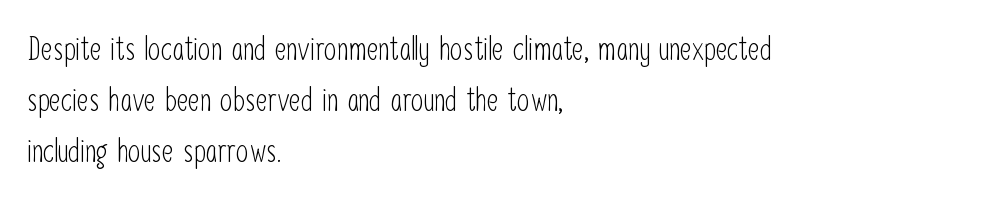
The image shows 32 px light, condensed sans-serif type, upright; set left-aligned, normal line spacing (1.59x), normal letter spacing, not underlined; low stroke contrast and a medium x-height.
